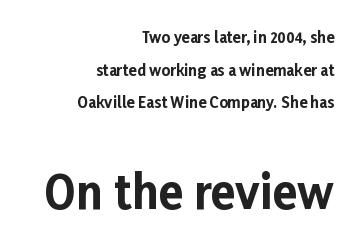
The image shows 45 px bold sans-serif type, upright; set right-aligned, loose line spacing (2.17x), normal letter spacing, not underlined; the second (bottom) block is 3.0x larger; low stroke contrast and a medium x-height.
